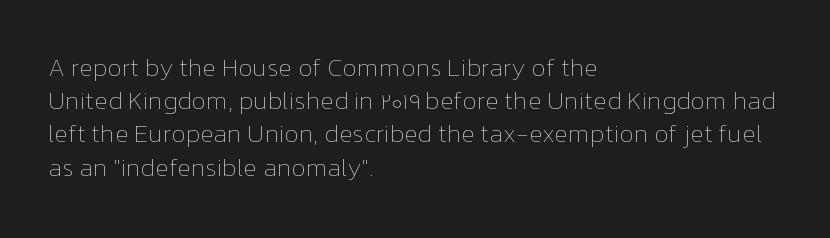
These lines sit exactly where default settings would place them. Decoration check: the copy has no underline. The typeface has the unassuming heft of standard copy or less. Horizontal alignment here is leftward, the default for most running prose.
